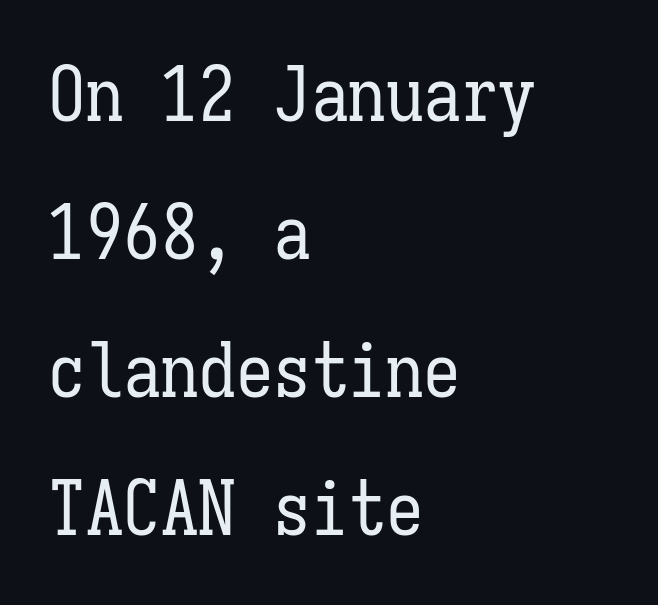
{"italic": "no", "bold": "no", "weight": "regular", "width": "condensed", "stroke_contrast": "low", "x_height": "medium", "monospaced": "yes", "underline": "no", "align": "left", "line_spacing_ratio": 1.84, "letter_spacing": "normal", "letter_spacing_em": 0.0, "glyph_px": 75}
